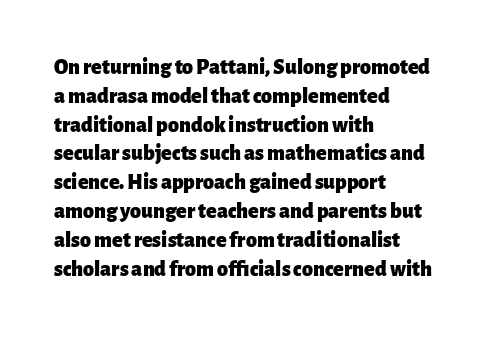
The image shows 22 px bold type, upright; set left-aligned, normal line spacing (1.31x), normal letter spacing, not underlined.
